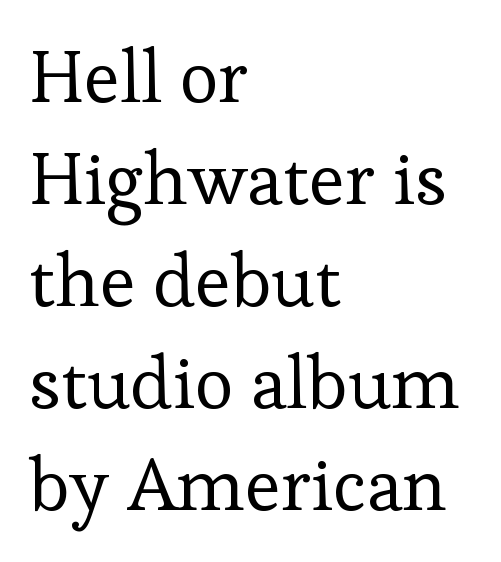
Q: Is the text bold? A: No.
Q: Is the text italic (slanted)? A: No, it is upright.
Q: Is the typeface a serif or a sans-serif typeface? A: Serif.
Q: Is the text underlined? A: No.
Q: How is the paragraph aligned? A: Left-aligned.
Q: Is the spacing between letters normal or unusually wide? A: Normal.
Q: Is the spacing between lines tight, normal or loose? A: Normal.
Q: Width (condensed, normal, or wide)? A: Normal.
Q: Stroke contrast? A: Low.
Q: x-height? A: Medium.
Q: Monospaced? A: No.
